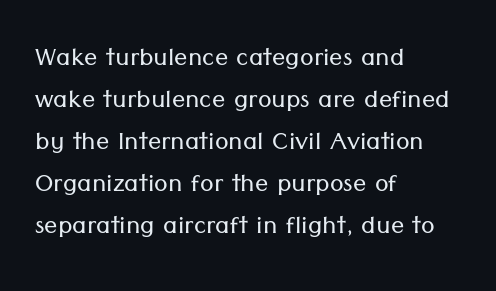
{"serif": "no", "italic": "no", "bold": "no", "weight": "light", "width": "normal", "stroke_contrast": "low", "x_height": "medium", "monospaced": "no", "underline": "no", "align": "left", "line_spacing": "normal", "line_spacing_ratio": 1.27, "letter_spacing": "normal", "letter_spacing_em": 0.0, "glyph_px": 33}
